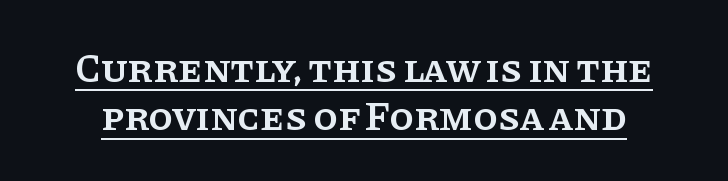
Q: Is the text bold? A: Semi-bold.
Q: Is the text italic (slanted)? A: No, it is upright.
Q: Is the typeface a serif or a sans-serif typeface? A: Serif.
Q: Is the text underlined? A: Yes.
Q: Is the spacing between letters normal or unusually wide? A: Normal.
Q: Width (condensed, normal, or wide)? A: Normal.
Q: Stroke contrast? A: Low.
Q: x-height? A: Large.
Q: Monospaced? A: No.
